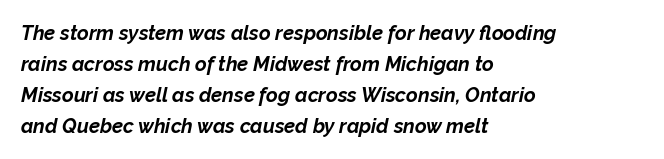
{"italic": "yes", "lean": "right", "slant_degrees": 12, "bold": "yes", "underline": "no", "align": "left", "line_spacing": "normal", "line_spacing_ratio": 1.55, "letter_spacing": "normal", "letter_spacing_em": 0.0, "glyph_px": 20}
